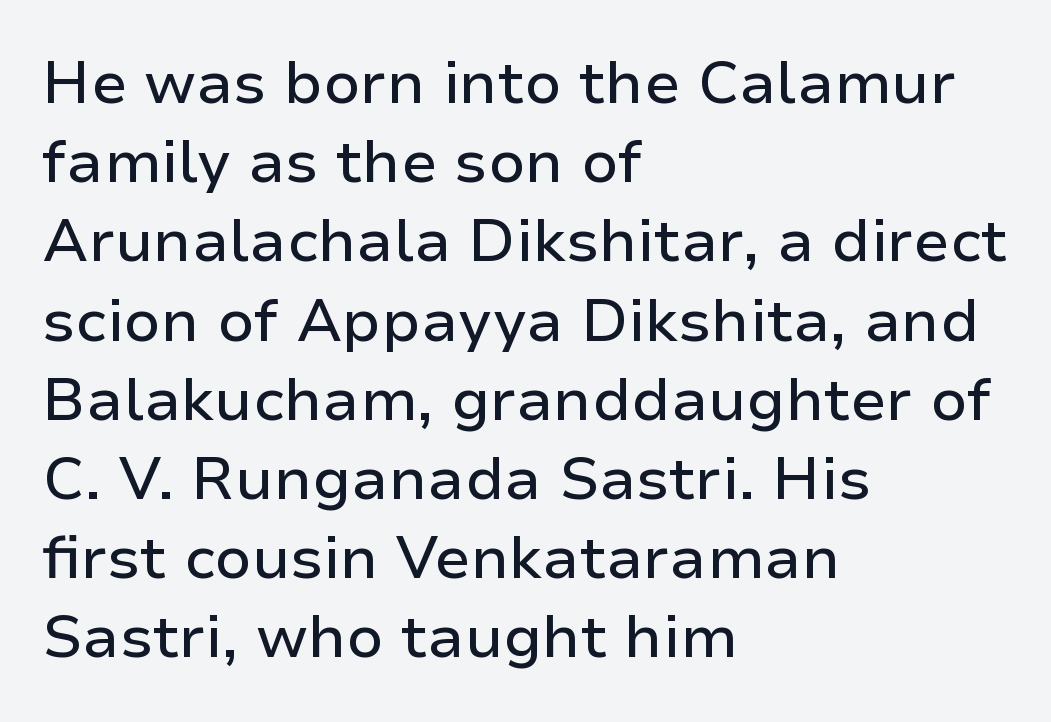
The image shows 60 px sans-serif type, upright; set left-aligned, normal line spacing (1.32x), normal letter spacing, not underlined; low stroke contrast and a medium x-height.
